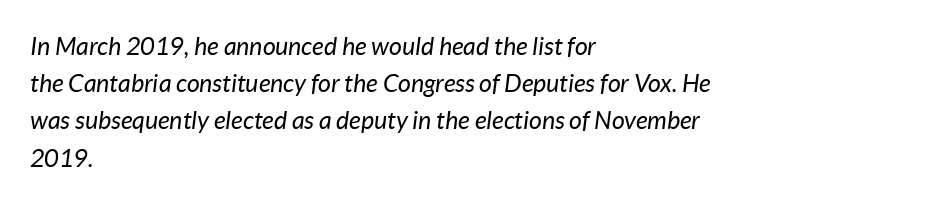
Q: Is the text bold? A: No.
Q: Is the text italic (slanted)? A: Yes, it leans right by about 7 degrees.
Q: Is the text underlined? A: No.
Q: How is the paragraph aligned? A: Left-aligned.
Q: Is the spacing between letters normal or unusually wide? A: Normal.
Q: Is the spacing between lines tight, normal or loose? A: Normal.
